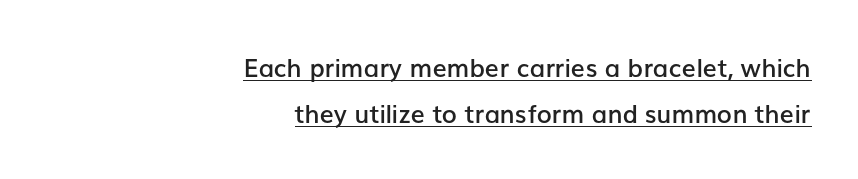
{"italic": "no", "bold": "semi", "underline": "yes", "align": "right", "line_spacing_ratio": 1.86, "letter_spacing": "normal", "letter_spacing_em": 0.0, "glyph_px": 25}
